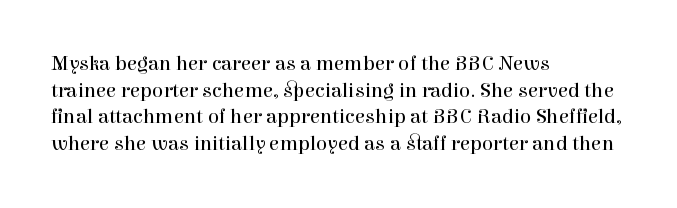
Summary of weight: not heavy and not bold. The vertical gap from one line to the next is medium. The type is set solid horizontally, with unmodified tracking. No italicization has been applied; the sample stays upright. The paragraph shown leans on its left margin. The gap between lines stays unmarked.
